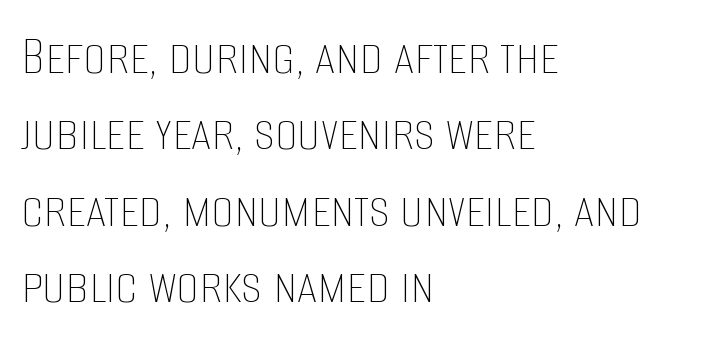
This sample has the flowing, uneven cadence of proportional lettering. Ordinary non-slanted type is in use. Notice how the passage keeps a crisp vertical edge on the left only. Does extra space separate the letters? No, they use regular spacing.
